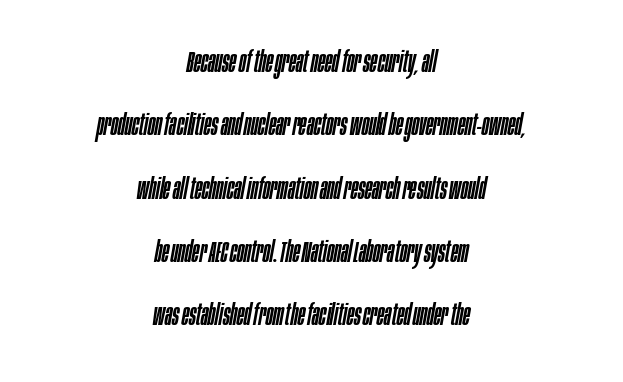
{"italic": "yes", "lean": "right", "slant_degrees": 10, "width": "condensed", "stroke_contrast": "low", "x_height": "large", "monospaced": "no", "underline": "no", "align": "center", "line_spacing": "loose", "line_spacing_ratio": 2.11, "letter_spacing": "normal", "letter_spacing_em": 0.0, "glyph_px": 30}
